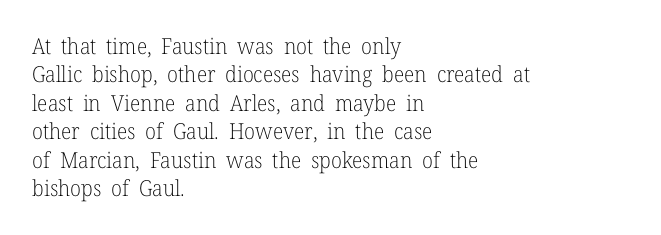
{"italic": "no", "bold": "no", "underline": "no", "align": "left", "line_spacing": "normal", "line_spacing_ratio": 1.29, "letter_spacing": "normal", "letter_spacing_em": 0.0, "glyph_px": 22}
